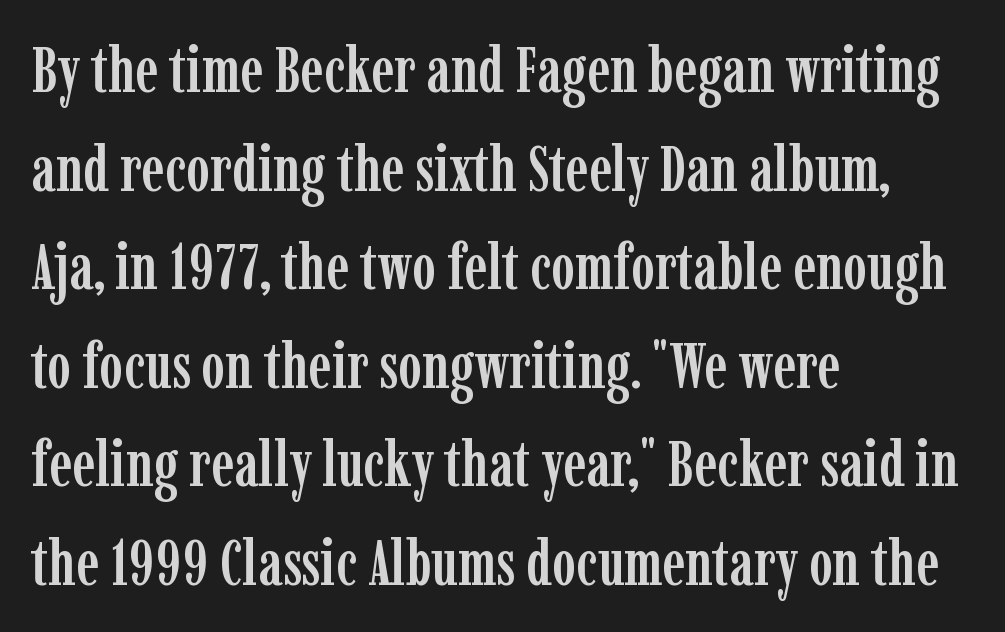
Q: Is the text italic (slanted)? A: No, it is upright.
Q: Is the typeface a serif or a sans-serif typeface? A: Serif.
Q: Is the text underlined? A: No.
Q: How is the paragraph aligned? A: Left-aligned.
Q: Is the spacing between letters normal or unusually wide? A: Normal.
Q: Is the spacing between lines tight, normal or loose? A: Normal.
Q: Width (condensed, normal, or wide)? A: Condensed.
Q: Stroke contrast? A: Low.
Q: x-height? A: Medium.
Q: Monospaced? A: No.
